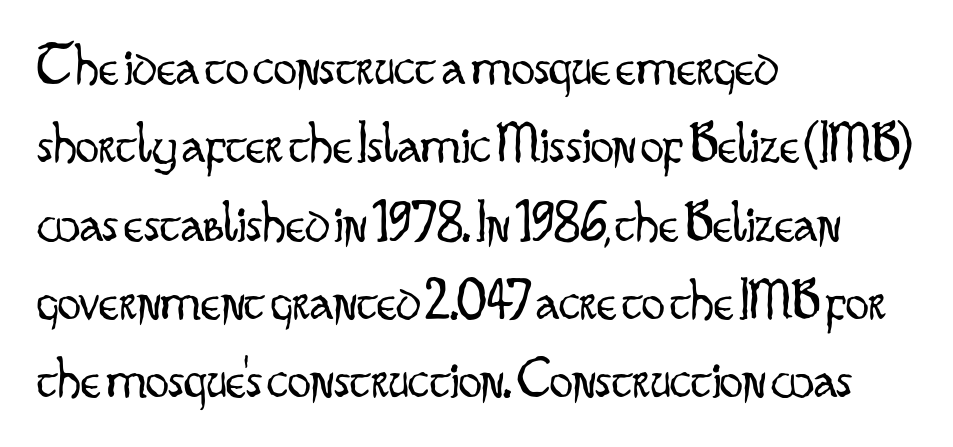
Bold? No — there's no thickening of the strokes. Unlike a traditional serif, this face leaves its strokes unadorned. No word sits above an underline. The letters sit at their default tracking, neither squeezed nor spread. The letters stand straight up with perfectly vertical stems.
